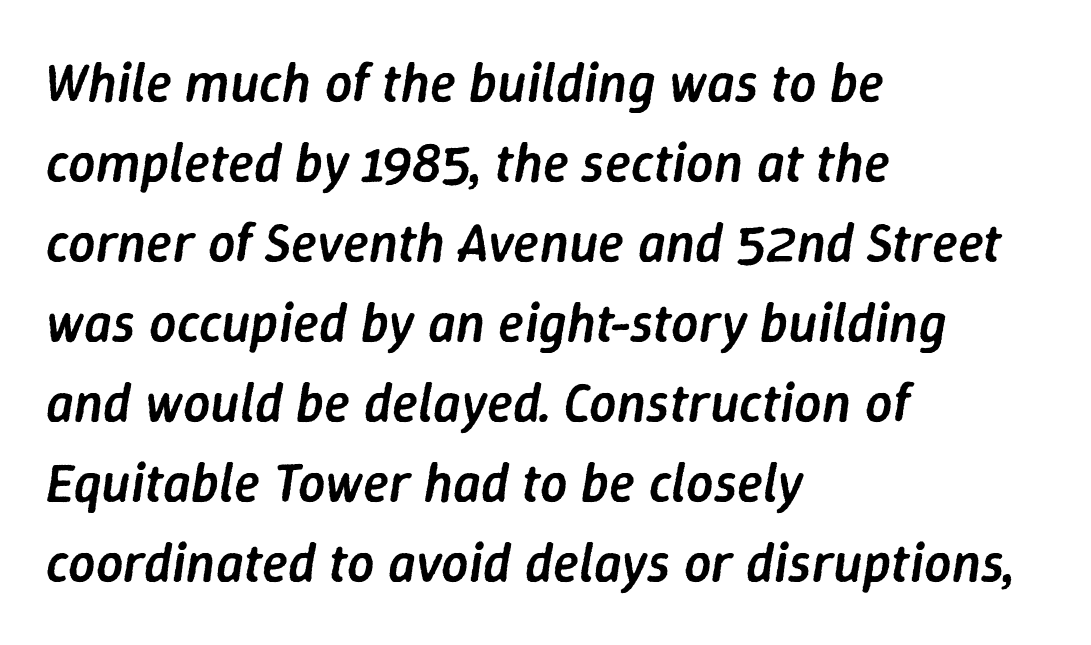
Students, this is semibold: more ink than regular, less than bold. This sample uses an oblique cut, with every glyph tilted off the vertical. Here the designer chose a conventional face with non-uniform glyph widths. Words appear dense and cohesive because spacing is normal.
